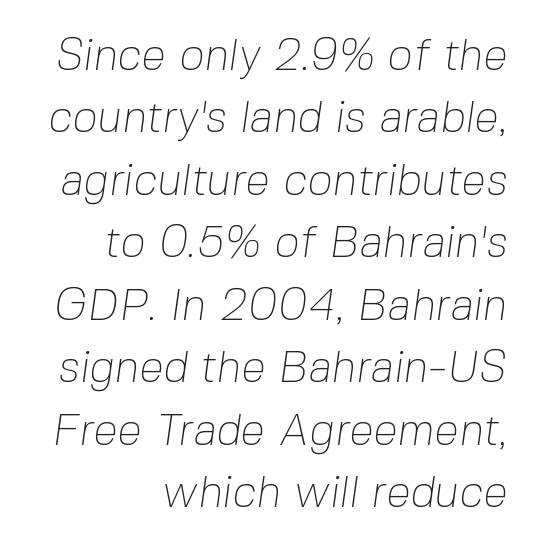
Words float on clear page, feet unadorned. The font sits on the lighter half of the weight spectrum, regular included. Here the designer chose a conventional face with non-uniform glyph widths. How would I describe the line gaps? Plain and ordinary.
